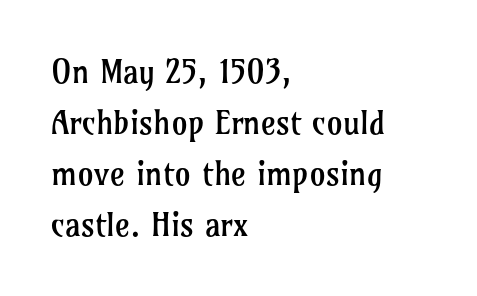
Q: Is the text bold? A: No.
Q: Is the text italic (slanted)? A: No, it is upright.
Q: Is the typeface a serif or a sans-serif typeface? A: Serif.
Q: Is the text underlined? A: No.
Q: How is the paragraph aligned? A: Left-aligned.
Q: Is the spacing between letters normal or unusually wide? A: Normal.
Q: Is the spacing between lines tight, normal or loose? A: Normal.
Q: Width (condensed, normal, or wide)? A: Normal.
Q: Stroke contrast? A: Low.
Q: x-height? A: Medium.
Q: Monospaced? A: No.
